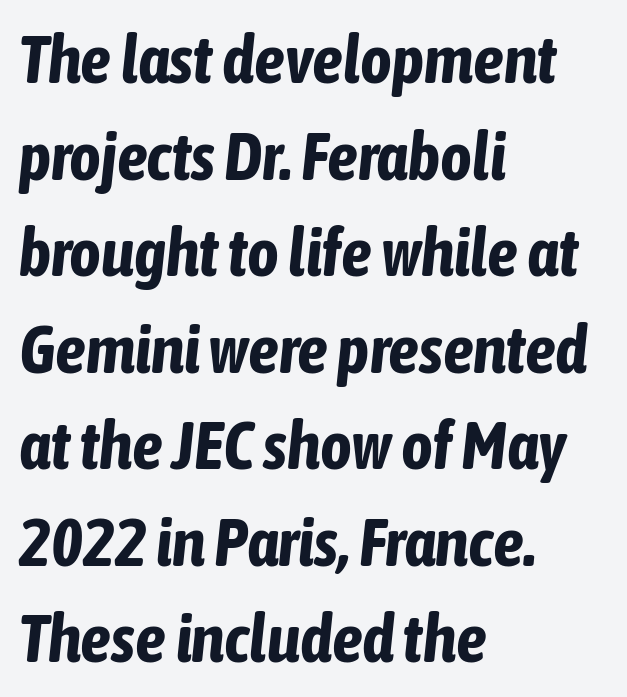
Designer's note — italics engaged. Caption: standard tracking, unaltered. Strokes here are thick enough to call this a true bold. The typesetter chose a ragged-right arrangement here. Students, observe: this is what conventionally led text looks like. Clear beneath every line of the passage.
